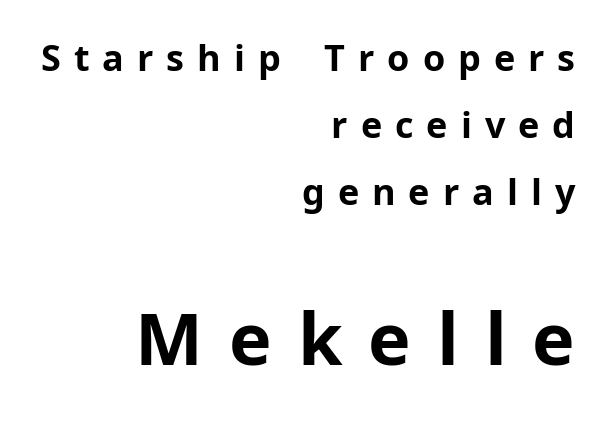
Q: Is the text bold? A: Yes.
Q: Is the text italic (slanted)? A: No, it is upright.
Q: Is the typeface a serif or a sans-serif typeface? A: Sans-serif.
Q: Is the text underlined? A: No.
Q: How is the paragraph aligned? A: Right-aligned.
Q: Is the spacing between letters normal or unusually wide? A: Unusually wide.
Q: Which block of text is set in a larger size, the first (top) or the second (bottom)? A: The second (bottom) one.
Q: Width (condensed, normal, or wide)? A: Normal.
Q: Stroke contrast? A: Low.
Q: x-height? A: Medium.
Q: Monospaced? A: No.
